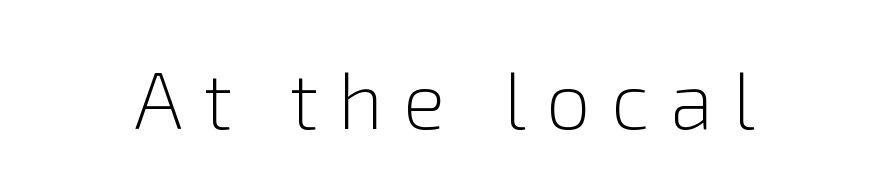
The image shows 80 px light sans-serif type, upright; set unusually wide letter spacing (+0.25 em), not underlined; a medium x-height.
